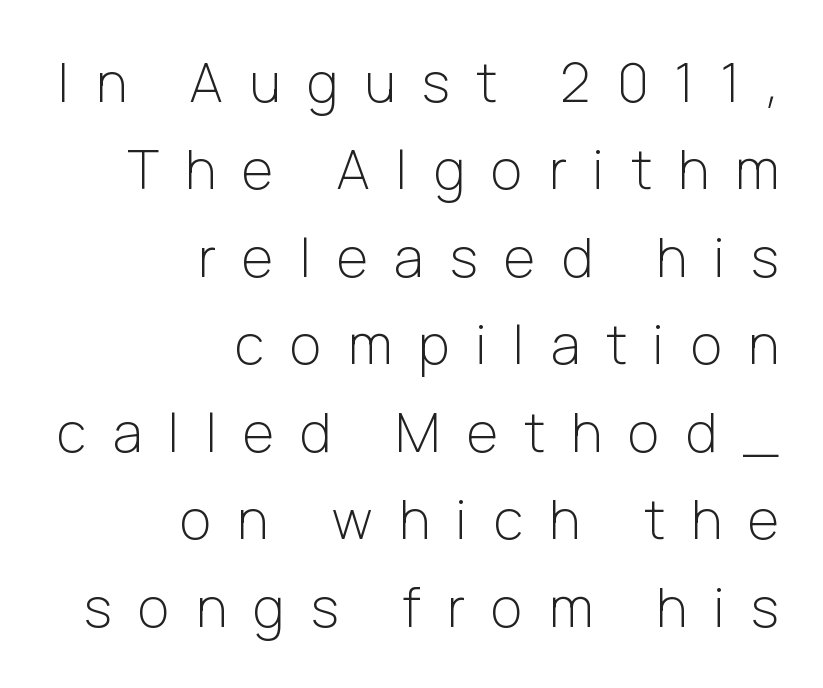
{"serif": "no", "italic": "no", "bold": "no", "weight": "light", "width": "normal", "stroke_contrast": "low", "x_height": "medium", "monospaced": "no", "underline": "no", "align": "right", "line_spacing": "normal", "line_spacing_ratio": 1.62, "letter_spacing": "wide", "letter_spacing_em": 0.49, "glyph_px": 54}
